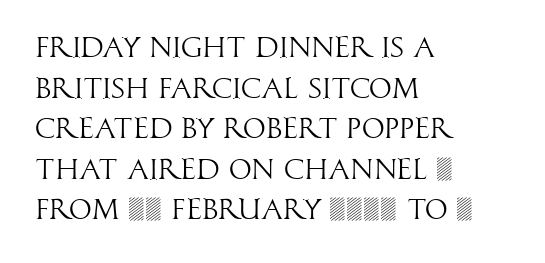
Q: Is the text bold? A: No.
Q: Is the text italic (slanted)? A: No, it is upright.
Q: Is the typeface a serif or a sans-serif typeface? A: Sans-serif.
Q: Is the text underlined? A: No.
Q: How is the paragraph aligned? A: Left-aligned.
Q: Is the spacing between letters normal or unusually wide? A: Normal.
Q: Is the spacing between lines tight, normal or loose? A: Normal.
Q: Width (condensed, normal, or wide)? A: Condensed.
Q: Stroke contrast? A: High.
Q: x-height? A: Large.
Q: Monospaced? A: No.
